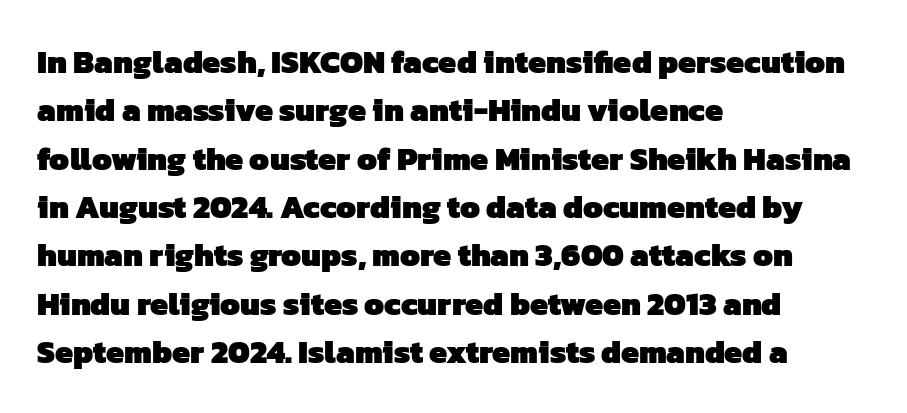
{"serif": "no", "bold": "yes", "weight": "heavy", "width": "normal", "stroke_contrast": "low", "x_height": "medium", "monospaced": "no", "underline": "no", "align": "left", "line_spacing": "normal", "line_spacing_ratio": 1.51, "letter_spacing": "normal", "letter_spacing_em": 0.0, "glyph_px": 32}
